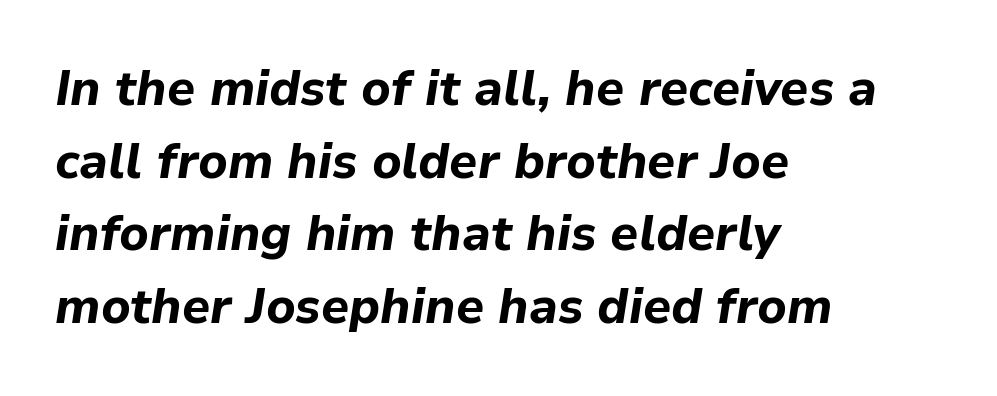
Q: Is the text bold? A: Yes.
Q: Is the text italic (slanted)? A: Yes, it leans right by about 9 degrees.
Q: Is the text underlined? A: No.
Q: How is the paragraph aligned? A: Left-aligned.
Q: Is the spacing between letters normal or unusually wide? A: Normal.
Q: Is the spacing between lines tight, normal or loose? A: Normal.
Q: Width (condensed, normal, or wide)? A: Normal.
Q: Stroke contrast? A: Low.
Q: x-height? A: Medium.
Q: Monospaced? A: No.
